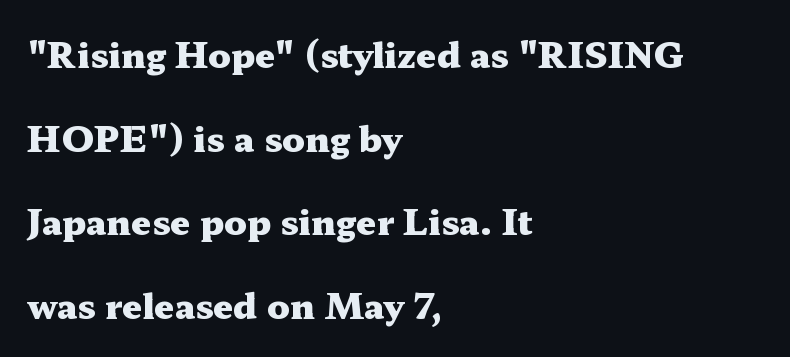
Q: Is the text bold? A: Yes.
Q: Is the text italic (slanted)? A: No, it is upright.
Q: Is the typeface a serif or a sans-serif typeface? A: Serif.
Q: Is the text underlined? A: No.
Q: How is the paragraph aligned? A: Left-aligned.
Q: Is the spacing between letters normal or unusually wide? A: Normal.
Q: Is the spacing between lines tight, normal or loose? A: Loose.
Q: Width (condensed, normal, or wide)? A: Wide.
Q: Stroke contrast? A: Medium.
Q: x-height? A: Medium.
Q: Monospaced? A: No.
